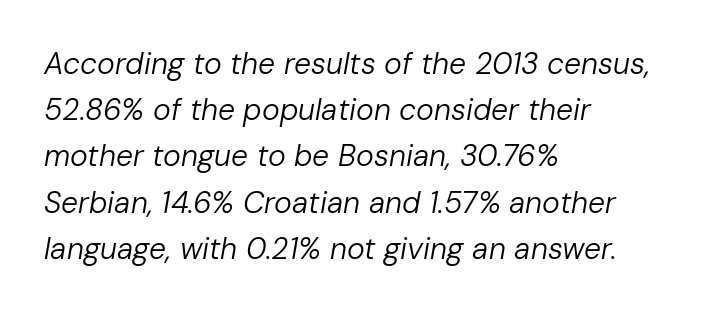
{"italic": "yes", "lean": "right", "slant_degrees": 10, "bold": "no", "weight": "regular", "width": "normal", "stroke_contrast": "low", "x_height": "medium", "monospaced": "no", "underline": "no", "align": "left", "line_spacing": "normal", "line_spacing_ratio": 1.54, "letter_spacing": "normal", "letter_spacing_em": 0.0, "glyph_px": 30}
